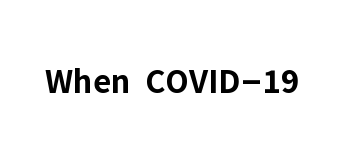
{"serif": "no", "italic": "no", "bold": "yes", "weight": "bold", "width": "normal", "stroke_contrast": "low", "x_height": "medium", "monospaced": "no", "underline": "no", "letter_spacing": "normal", "letter_spacing_em": 0.0, "glyph_px": 36}
